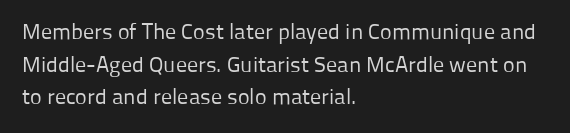
Q: Is the text bold? A: No.
Q: Is the text italic (slanted)? A: No, it is upright.
Q: Is the text underlined? A: No.
Q: How is the paragraph aligned? A: Left-aligned.
Q: Is the spacing between letters normal or unusually wide? A: Normal.
Q: Is the spacing between lines tight, normal or loose? A: Normal.
